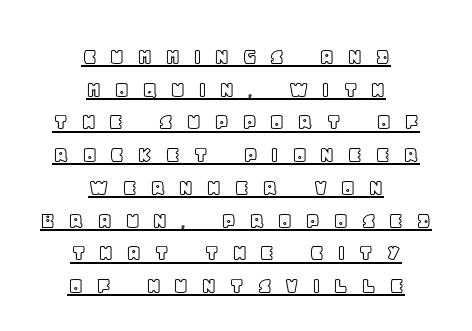
Underline: present. This rendering uses center alignment, leaving both contours irregular but symmetric. Whoever set this chose a conventional vertical rhythm. The type is letterspaced generously, with wide tracking. When letters stand straight like this, we call the style roman or upright.
